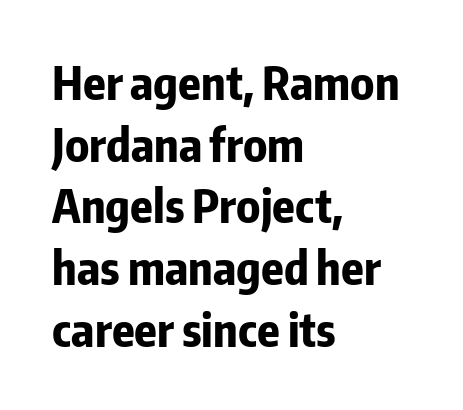
{"serif": "no", "italic": "no", "bold": "yes", "weight": "bold", "width": "condensed", "stroke_contrast": "low", "x_height": "medium", "monospaced": "no", "underline": "no", "align": "left", "line_spacing": "normal", "line_spacing_ratio": 1.34, "letter_spacing": "normal", "letter_spacing_em": 0.0, "glyph_px": 46}
